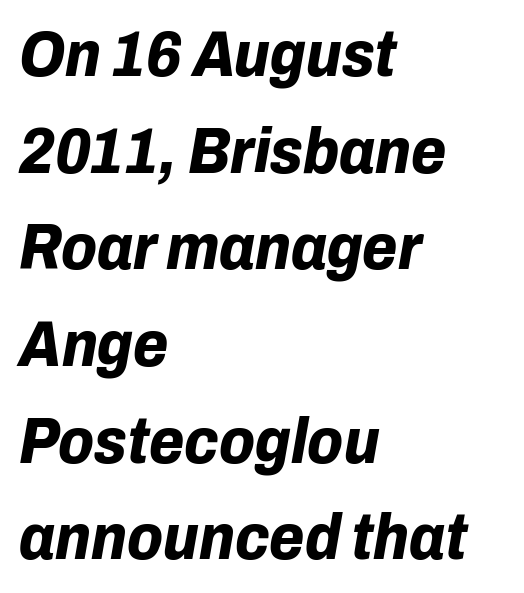
The image shows 64 px bold type, italic (leaning right); set left-aligned, normal line spacing (1.51x), normal letter spacing, not underlined; low stroke contrast and a medium x-height.
